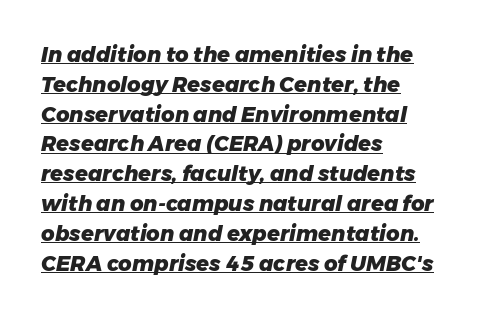
The image shows 21 px bold type, italic (leaning right); set left-aligned, normal line spacing (1.42x), normal letter spacing, underlined.
